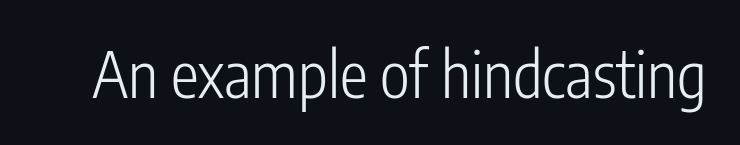
Proportional: the letters do not fall into vertical columns. I'd call this a sans setting — the letters go barefoot. Bold? No — there's no thickening of the strokes. Short note: letters normally spaced. This sample uses an upright cut, with every glyph sitting square on the baseline.
